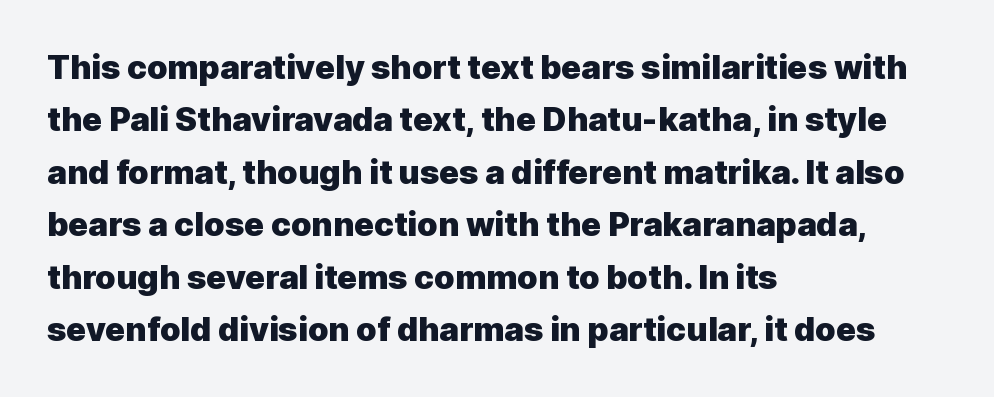
The image shows 33 px heavy sans-serif type, upright; set left-aligned, normal line spacing (1.59x), normal letter spacing, not underlined; a medium x-height.
